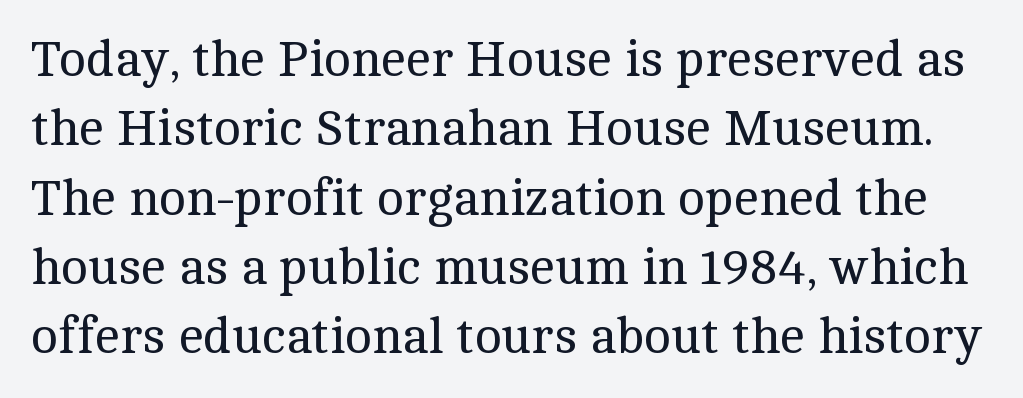
Q: Is the text bold? A: No.
Q: Is the text italic (slanted)? A: No, it is upright.
Q: Is the typeface a serif or a sans-serif typeface? A: Serif.
Q: Is the text underlined? A: No.
Q: Is the spacing between letters normal or unusually wide? A: Normal.
Q: Is the spacing between lines tight, normal or loose? A: Normal.
Q: Width (condensed, normal, or wide)? A: Normal.
Q: x-height? A: Medium.
Q: Monospaced? A: No.
